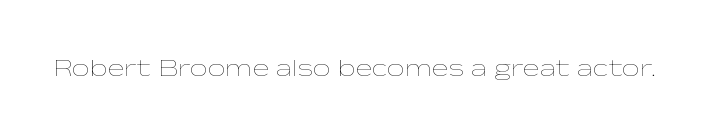
The rendering keeps characters at their native spacing. The font sits on the lighter half of the weight spectrum, regular included. Quick note: underline off. Is there any slant? The stems are plumb.
